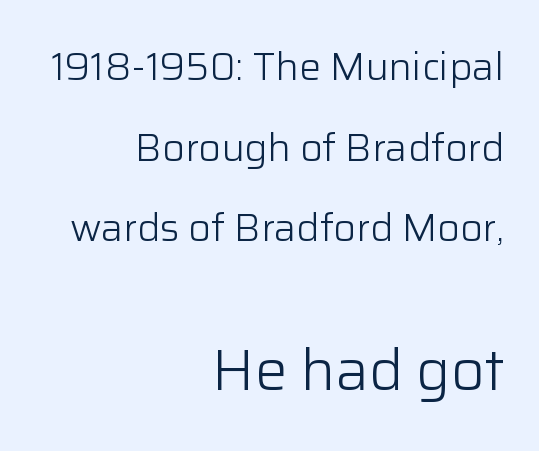
{"serif": "no", "italic": "no", "bold": "no", "weight": "light", "width": "normal", "stroke_contrast": "low", "x_height": "medium", "monospaced": "no", "underline": "no", "align": "right", "line_spacing": "loose", "line_spacing_ratio": 2.07, "letter_spacing": "normal", "letter_spacing_em": 0.0, "larger_block": "second", "size_ratio": 1.49, "glyph_px": 58}
